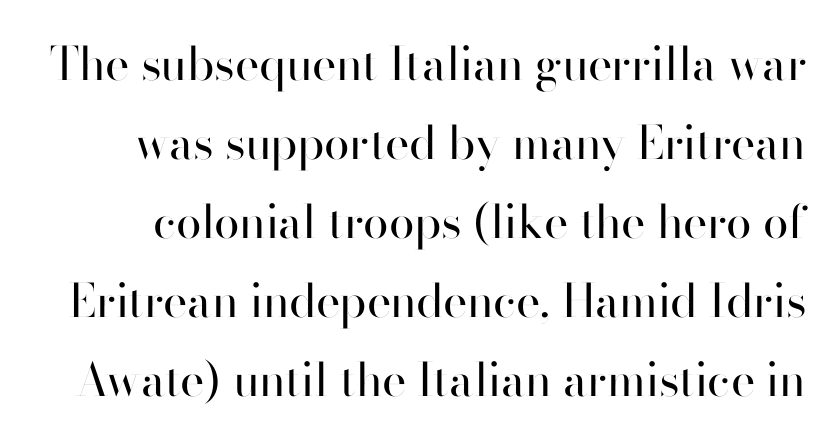
The image shows 46 px regular-weight sans-serif type, upright; set line spacing 1.72x, normal letter spacing, not underlined; high stroke contrast and a small x-height.
